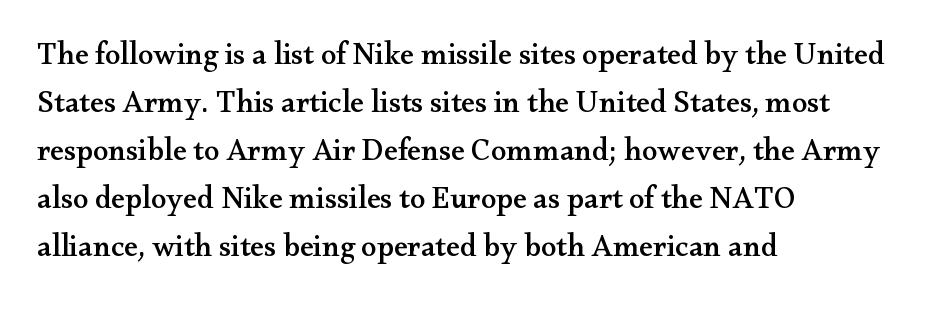
The image shows 31 px wide serif type, upright; set left-aligned, normal line spacing (1.55x), normal letter spacing, not underlined; medium stroke contrast and a small x-height.
